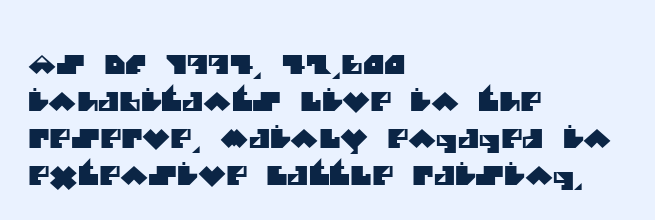
The image shows 26 px text type; set left-aligned, normal line spacing (1.42x), normal letter spacing, not underlined.
